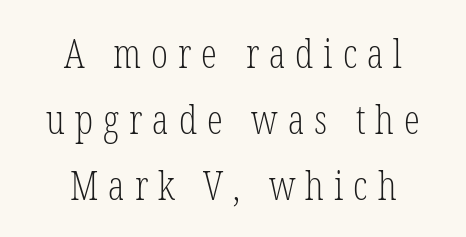
Q: Is the text bold? A: No.
Q: Is the text italic (slanted)? A: No, it is upright.
Q: Is the typeface a serif or a sans-serif typeface? A: Serif.
Q: Is the text underlined? A: No.
Q: How is the paragraph aligned? A: Centered.
Q: Is the spacing between letters normal or unusually wide? A: Unusually wide.
Q: Is the spacing between lines tight, normal or loose? A: Normal.
Q: Width (condensed, normal, or wide)? A: Condensed.
Q: Stroke contrast? A: Low.
Q: x-height? A: Medium.
Q: Monospaced? A: No.
